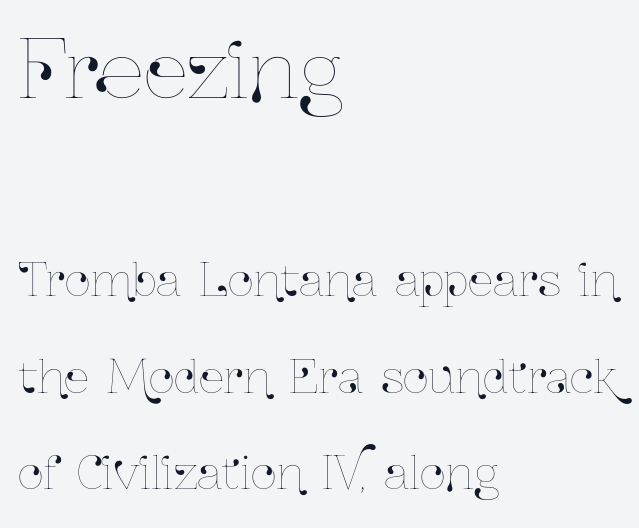
The image shows 79 px condensed type, upright; set left-aligned, loose line spacing (2.14x), normal letter spacing, not underlined; the first (top) block is 1.76x larger; low stroke contrast and a medium x-height.
